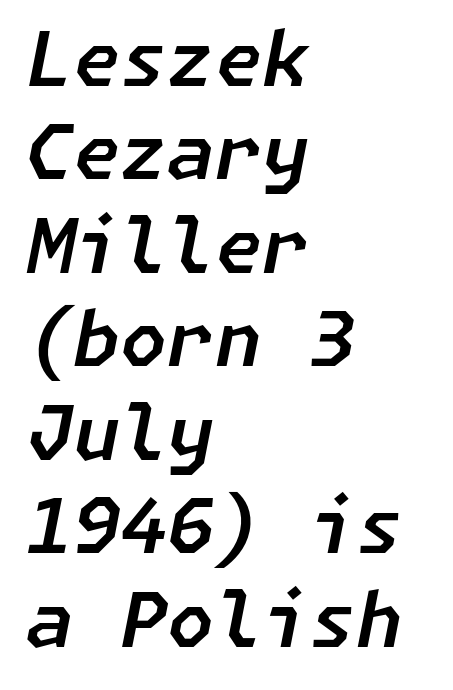
Nothing unusual about the tracking: characters are spaced as the font intends. Notice how the stems are inclined rather than vertical — that's the hallmark of italics. Unmarked baselines from the first word to the last. Casual observation: everything's shoved over to the left.
